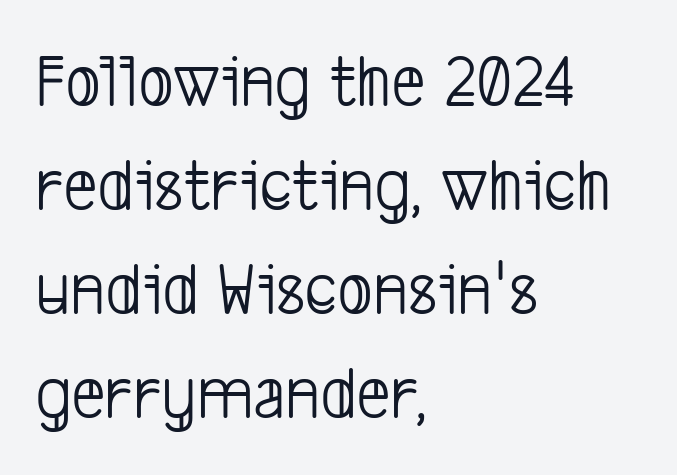
The passage shown is typed in a proportional face where columns would drift. Descender tails drop into unmarked territory. Does the leading feel generous? No, just average. This sample is left-justified, so line endings fall wherever the words run out. The letters look calm and open, with moderate or lighter stems. Default kerning and tracking; the words read as compact shapes.
